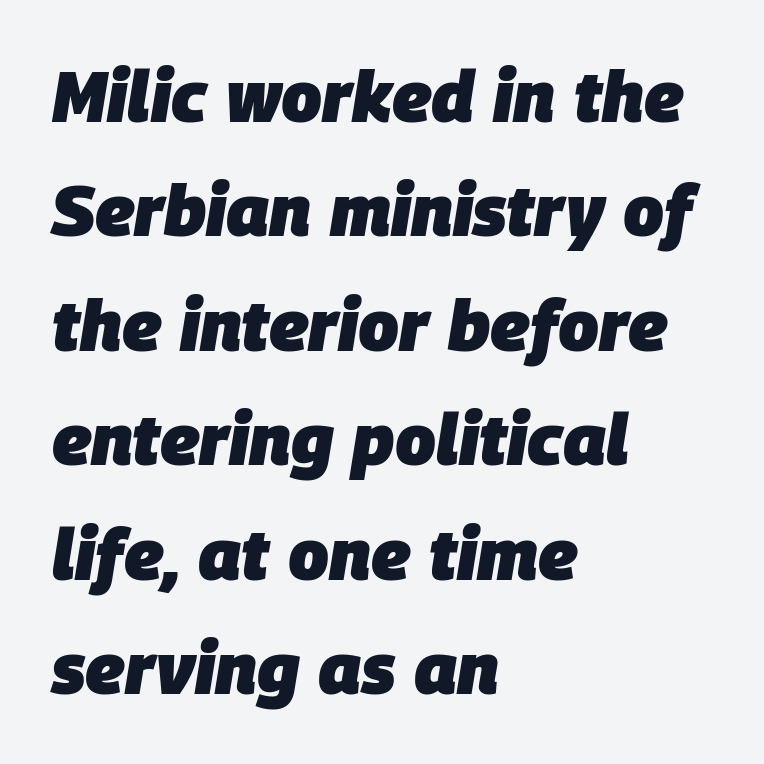
Q: Is the text bold? A: Yes.
Q: Is the text italic (slanted)? A: Yes, it leans right by about 9 degrees.
Q: Is the text underlined? A: No.
Q: How is the paragraph aligned? A: Left-aligned.
Q: Is the spacing between letters normal or unusually wide? A: Normal.
Q: Is the spacing between lines tight, normal or loose? A: Normal.
Q: Width (condensed, normal, or wide)? A: Normal.
Q: Stroke contrast? A: Low.
Q: x-height? A: Large.
Q: Monospaced? A: No.
